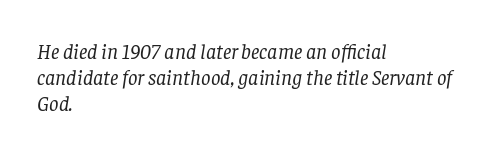
The image shows 21 px text type, italic (leaning right); set left-aligned, normal line spacing (1.25x), normal letter spacing, not underlined.
